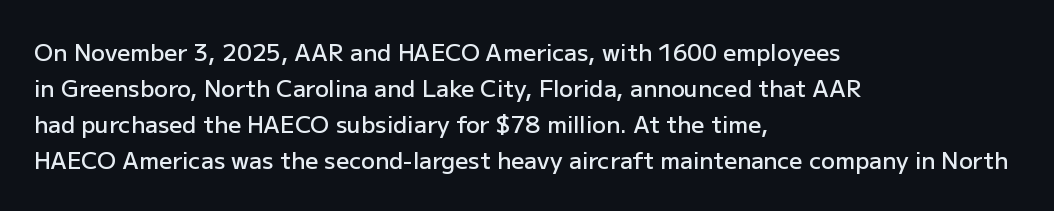
Q: Is the text bold? A: Semi-bold.
Q: Is the text italic (slanted)? A: No, it is upright.
Q: Is the text underlined? A: No.
Q: How is the paragraph aligned? A: Left-aligned.
Q: Is the spacing between letters normal or unusually wide? A: Normal.
Q: Is the spacing between lines tight, normal or loose? A: Normal.
